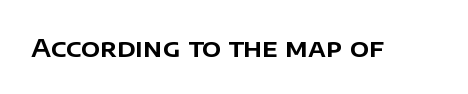
If you drew a line through each stem, it would be perfectly vertical. Characters follow at the spacing the type designer built in. The words here are not underlined.
